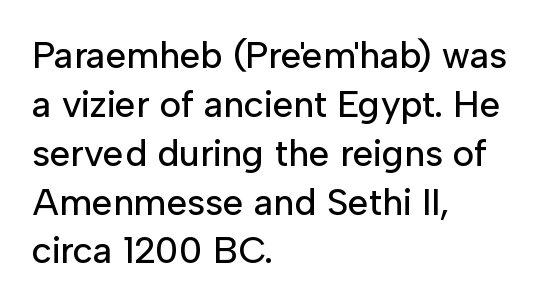
{"serif": "no", "italic": "no", "width": "normal", "stroke_contrast": "low", "x_height": "medium", "monospaced": "no", "underline": "no", "align": "left", "line_spacing": "normal", "line_spacing_ratio": 1.32, "letter_spacing": "normal", "letter_spacing_em": 0.0, "glyph_px": 37}
